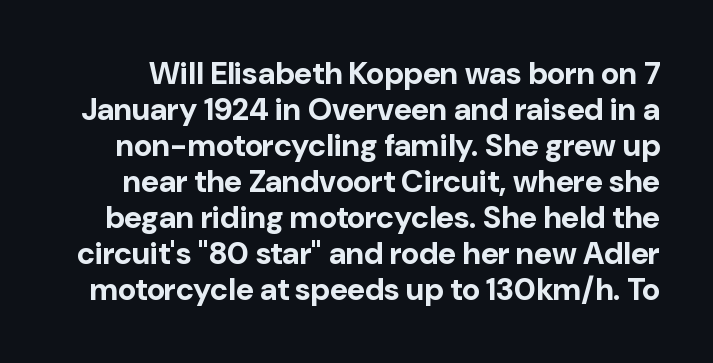
The image shows 31 px bold sans-serif type, upright; set line spacing 1.16x, normal letter spacing, not underlined; low stroke contrast and a medium x-height.
